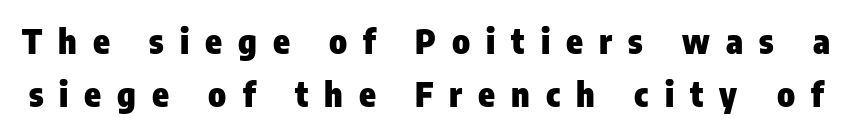
The image shows 34 px heavy, condensed sans-serif type, upright; set normal line spacing (1.56x), unusually wide letter spacing (+0.47 em), not underlined; low stroke contrast and a medium x-height.
